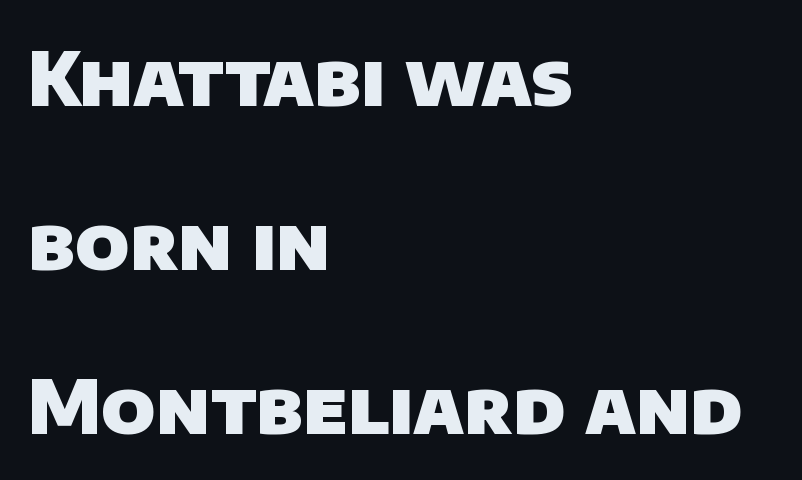
Q: Is the text bold? A: Yes.
Q: Is the typeface a serif or a sans-serif typeface? A: Sans-serif.
Q: Is the text underlined? A: No.
Q: How is the paragraph aligned? A: Left-aligned.
Q: Is the spacing between letters normal or unusually wide? A: Normal.
Q: Is the spacing between lines tight, normal or loose? A: Loose.
Q: Width (condensed, normal, or wide)? A: Normal.
Q: Stroke contrast? A: Low.
Q: x-height? A: Large.
Q: Monospaced? A: No.
